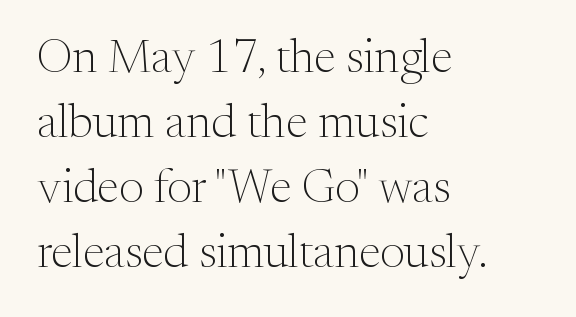
{"serif": "yes", "italic": "no", "bold": "no", "weight": "light", "width": "normal", "stroke_contrast": "medium", "x_height": "medium", "monospaced": "no", "underline": "no", "align": "left", "line_spacing": "normal", "line_spacing_ratio": 1.38, "letter_spacing": "normal", "letter_spacing_em": 0.0, "glyph_px": 47}
